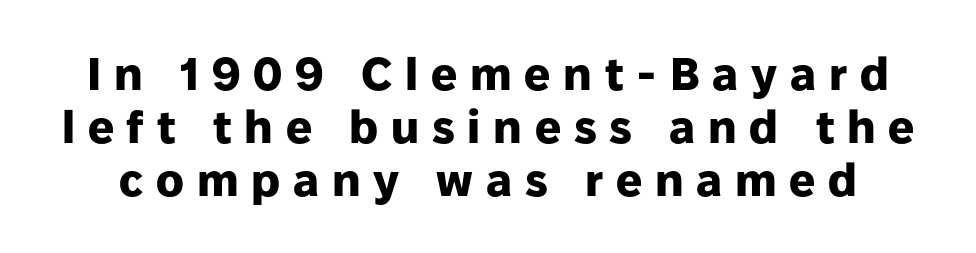
Q: Is the text bold? A: Yes.
Q: Is the text italic (slanted)? A: No, it is upright.
Q: Is the typeface a serif or a sans-serif typeface? A: Sans-serif.
Q: Is the text underlined? A: No.
Q: Is the spacing between letters normal or unusually wide? A: Unusually wide.
Q: Is the spacing between lines tight, normal or loose? A: Tight.
Q: Width (condensed, normal, or wide)? A: Normal.
Q: Stroke contrast? A: Low.
Q: x-height? A: Medium.
Q: Monospaced? A: No.
